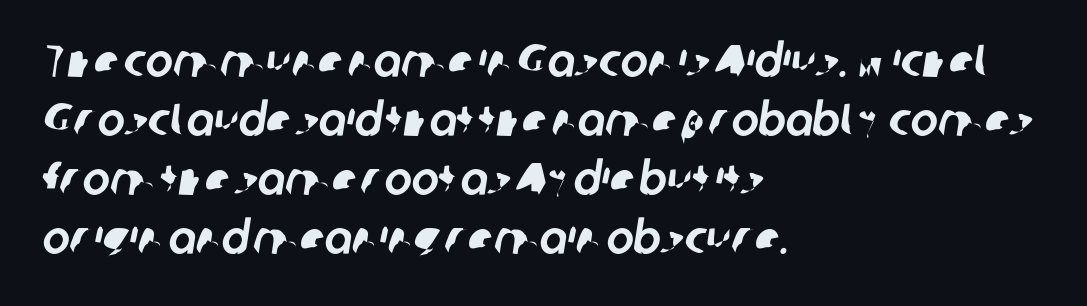
The image shows 46 px sans-serif type; set left-aligned, normal line spacing (1.28x), normal letter spacing, not underlined; low stroke contrast and a medium x-height.
